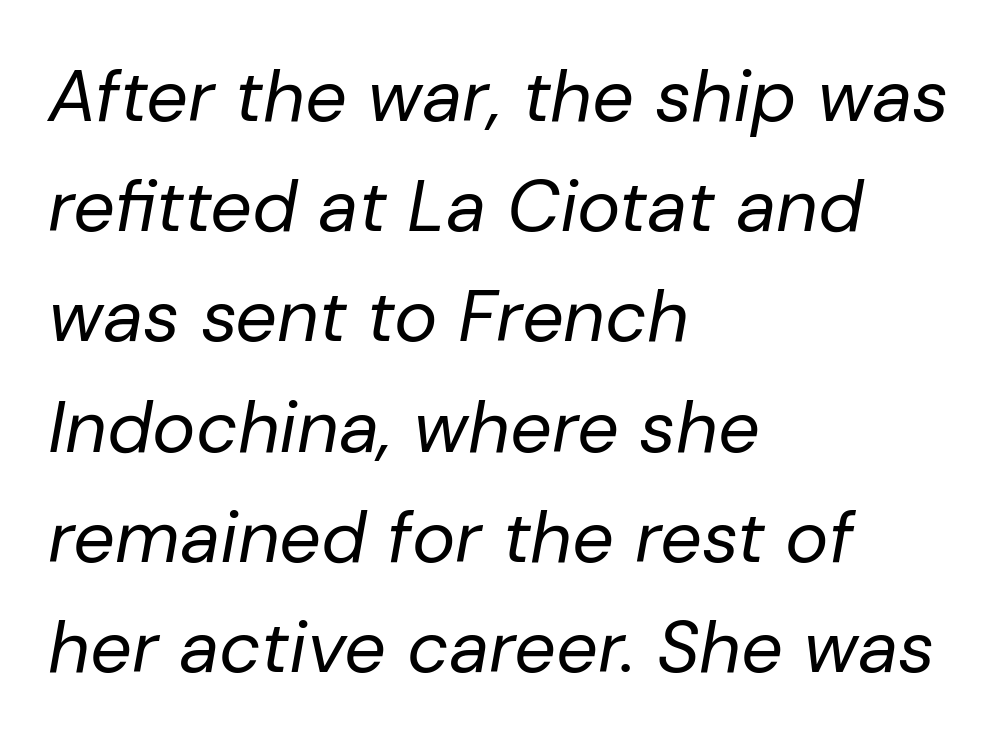
Heft: none added — not bold. The line texture is even and compact thanks to regular tracking. Looks like regular typesetting: each glyph gets only the width it needs. Compared with typical paragraphs, the rows here are spaced about the same. All the whitespace from short lines collects on the right. This sample uses an oblique cut, with every glyph tilted off the vertical.
